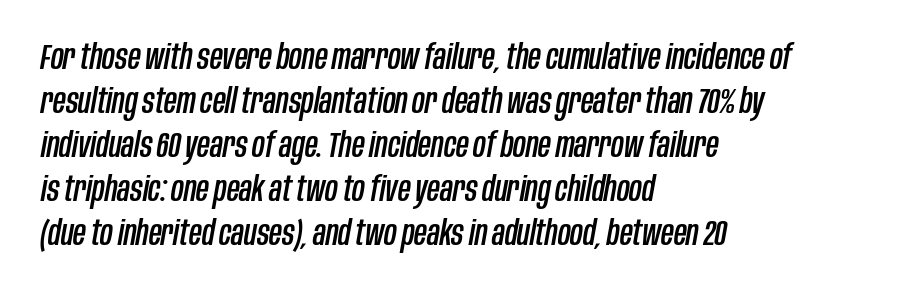
Is the letter spacing exaggerated? No — it looks like the ordinary default. The face used here is proportionally spaced, like ordinary book or web type. Is the block centered? No — it sits flush against the left margin. Summary of vertical rhythm: regular, with standard interline spacing. Slant detected: the letters are inclined.
